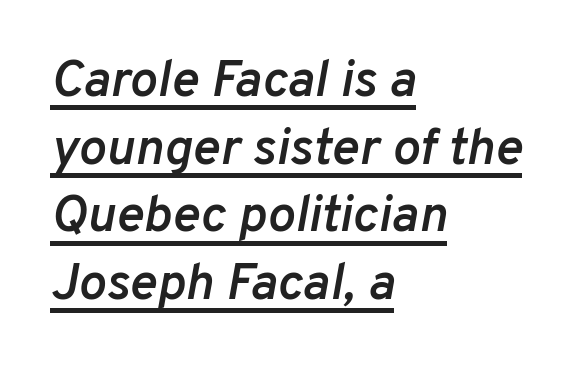
The image shows 52 px semibold type, italic (leaning right); set left-aligned, normal line spacing (1.3x), normal letter spacing, underlined; low stroke contrast and a medium x-height.
